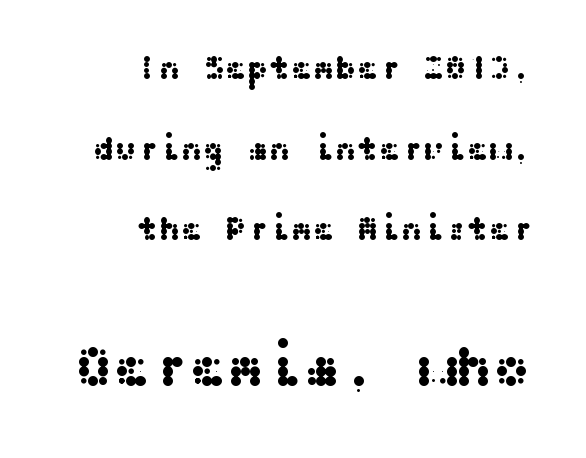
{"serif": "no", "italic": "no", "width": "wide", "stroke_contrast": "medium", "x_height": "medium", "underline": "no", "align": "right", "line_spacing": "loose", "line_spacing_ratio": 2.44, "letter_spacing": "normal", "letter_spacing_em": 0.0, "larger_block": "second", "size_ratio": 1.73, "glyph_px": 57}
